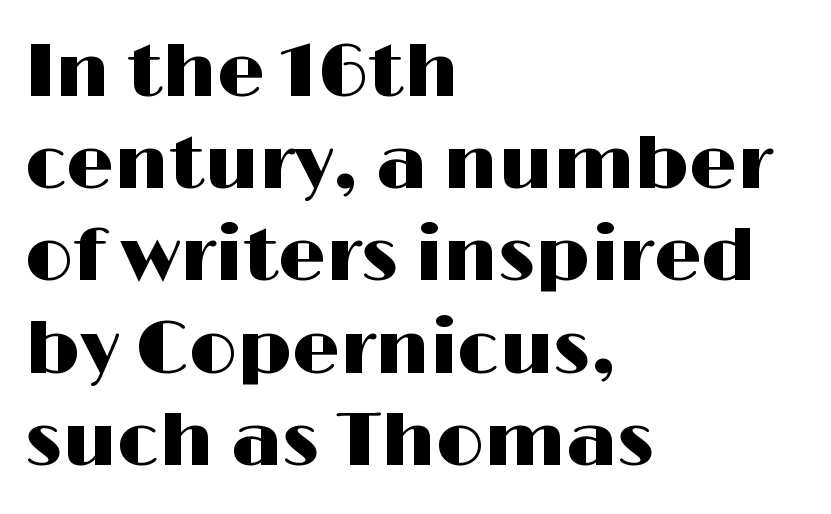
Observe the absence of serifs on each vertical stroke in this sample. Nope, not italic — everything's standing straight. Unmarked baselines from the first word to the last. Looks like regular typesetting: each glyph gets only the width it needs.
